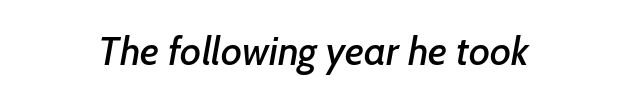
{"serif": "no", "width": "normal", "stroke_contrast": "low", "x_height": "medium", "monospaced": "no", "underline": "no", "align": "center", "letter_spacing": "normal", "letter_spacing_em": 0.0, "glyph_px": 40}
